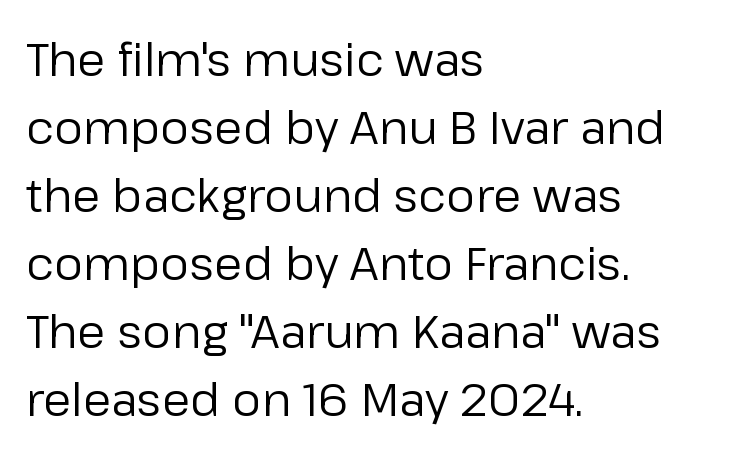
A typesetter would label this face a sans. Italic: no, the glyphs are upright roman. Casual observation: everything's shoved over to the left. A normal amount of white space separates one row of letters from the next. The horizontal fit of the characters is conventional and even. Proportional: the letters do not fall into vertical columns.
